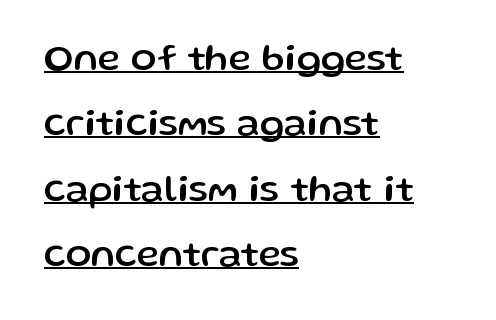
{"serif": "no", "italic": "no", "width": "normal", "stroke_contrast": "low", "x_height": "medium", "monospaced": "no", "underline": "yes", "align": "left", "line_spacing_ratio": 1.72, "letter_spacing": "normal", "letter_spacing_em": 0.0, "glyph_px": 38}
